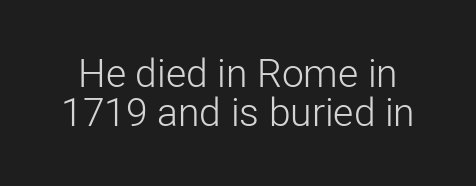
There is no visible air inserted between adjacent glyphs. Is there any slant? The stems are plumb. Character widths vary here, with narrow letters taking less room than wide ones. In terms of letterform style, serifs are entirely absent.
